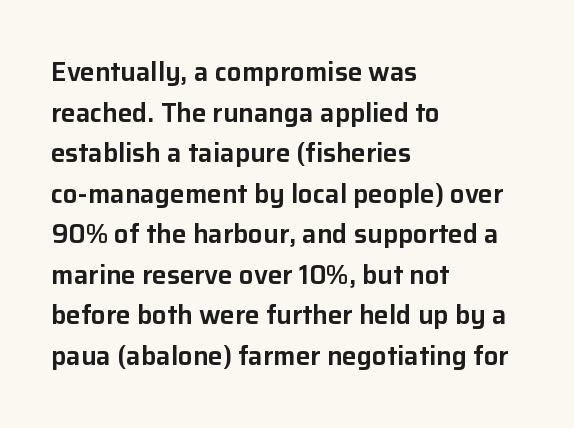
This rendering features lettering with no underline. How are the letters spaced? Ordinarily, with no added tracking. The setting favours the left margin, as ordinary paragraphs usually do. Does the lettering tilt? It doesn't — this is upright. Summary of vertical rhythm: regular, with standard interline spacing.
